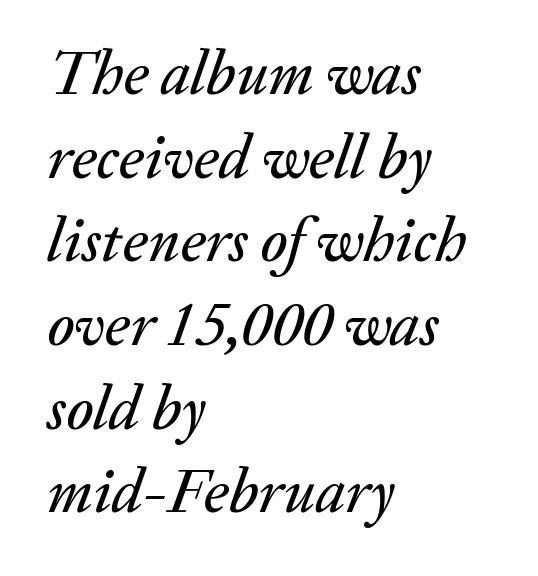
The lines sit at an ordinary, default distance from one another. Italic? Definitely — the glyphs are oblique. The letters advance in unequal steps, a hallmark of proportional type. How are the letters spaced? Ordinarily, with no added tracking. Compared with a centered layout, this one pins lines to the left instead. Unmarked baselines from the first word to the last.
